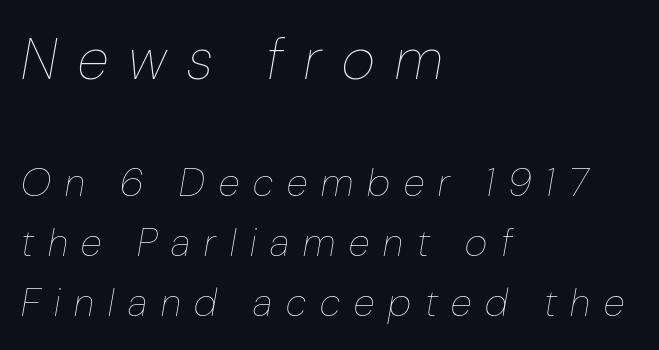
{"italic": "yes", "lean": "right", "slant_degrees": 10, "bold": "no", "weight": "thin", "width": "condensed", "stroke_contrast": "low", "x_height": "medium", "monospaced": "no", "underline": "no", "align": "left", "line_spacing": "normal", "line_spacing_ratio": 1.54, "letter_spacing": "wide", "letter_spacing_em": 0.36, "larger_block": "first", "size_ratio": 1.49, "glyph_px": 58}
